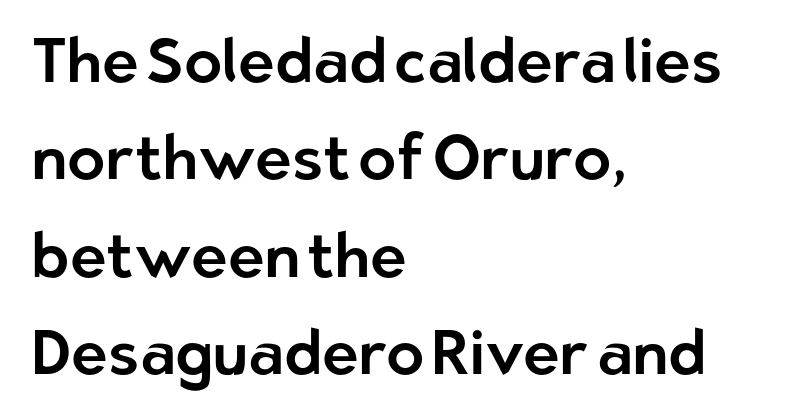
The image shows 62 px sans-serif type, upright; set left-aligned, normal line spacing (1.57x), normal letter spacing, not underlined; low stroke contrast and a medium x-height.
